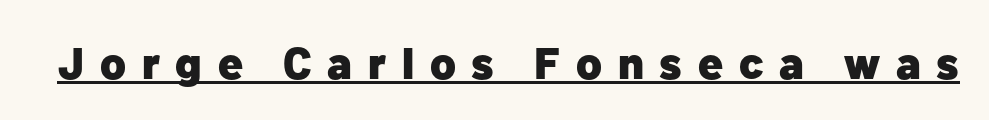
Q: Is the text bold? A: Yes.
Q: Is the text italic (slanted)? A: No, it is upright.
Q: Is the typeface a serif or a sans-serif typeface? A: Sans-serif.
Q: Is the text underlined? A: Yes.
Q: Is the spacing between letters normal or unusually wide? A: Unusually wide.
Q: Width (condensed, normal, or wide)? A: Normal.
Q: Stroke contrast? A: Low.
Q: x-height? A: Medium.
Q: Monospaced? A: No.
